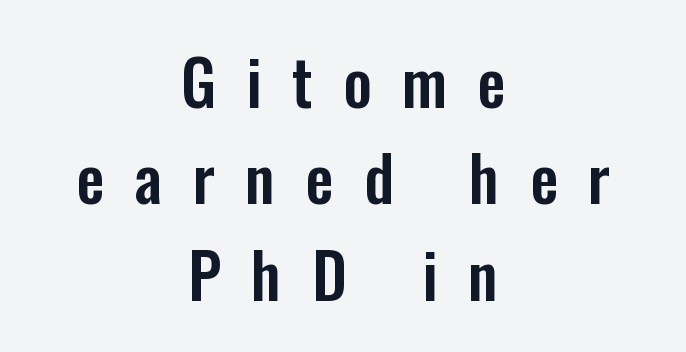
These lines sit exactly where default settings would place them. Character widths vary here, with narrow letters taking less room than wide ones. Glyph-to-glyph distance is far greater than everyday printed text. Is this a sans? Yes — the strokes have no serifs. Designer's note — italics off, roman on. Type without underlining.
